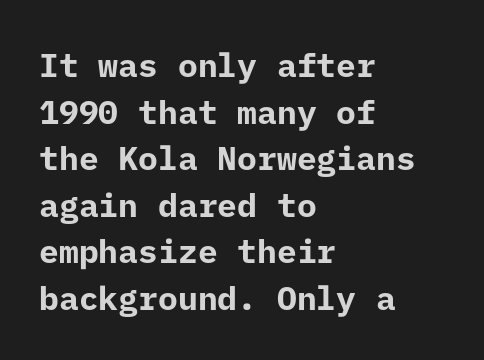
{"serif": "no", "italic": "no", "bold": "yes", "weight": "bold", "width": "normal", "stroke_contrast": "low", "x_height": "medium", "underline": "no", "align": "left", "line_spacing": "normal", "line_spacing_ratio": 1.41, "letter_spacing": "normal", "letter_spacing_em": 0.0, "glyph_px": 33}
